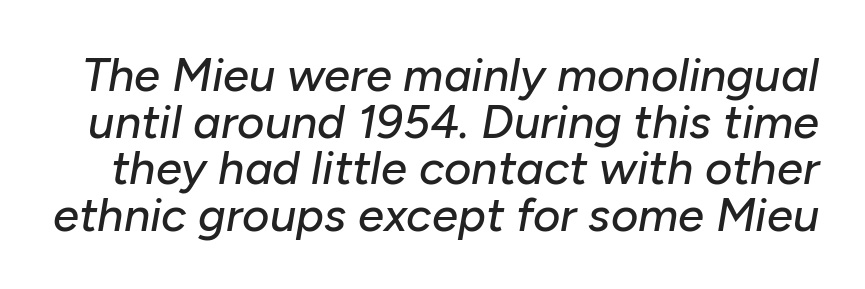
{"italic": "yes", "lean": "right", "slant_degrees": 10, "width": "normal", "stroke_contrast": "low", "x_height": "medium", "monospaced": "no", "underline": "no", "line_spacing": "tight", "line_spacing_ratio": 0.99, "letter_spacing": "normal", "letter_spacing_em": 0.0, "glyph_px": 47}
